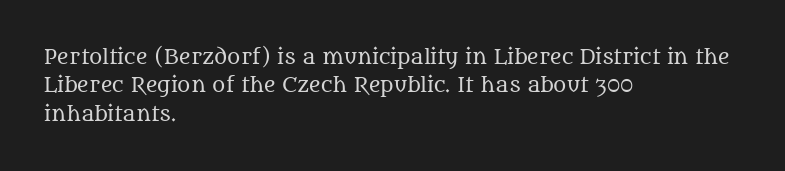
The image shows 20 px text type, upright; set left-aligned, normal line spacing (1.42x), normal letter spacing, not underlined.
